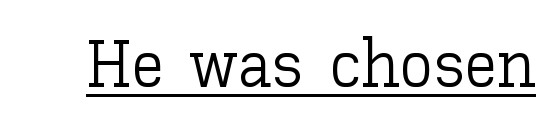
Q: Is the text bold? A: No.
Q: Is the text italic (slanted)? A: No, it is upright.
Q: Is the text underlined? A: Yes.
Q: Is the spacing between letters normal or unusually wide? A: Normal.
Q: Width (condensed, normal, or wide)? A: Normal.
Q: Stroke contrast? A: Low.
Q: x-height? A: Medium.
Q: Monospaced? A: No.
